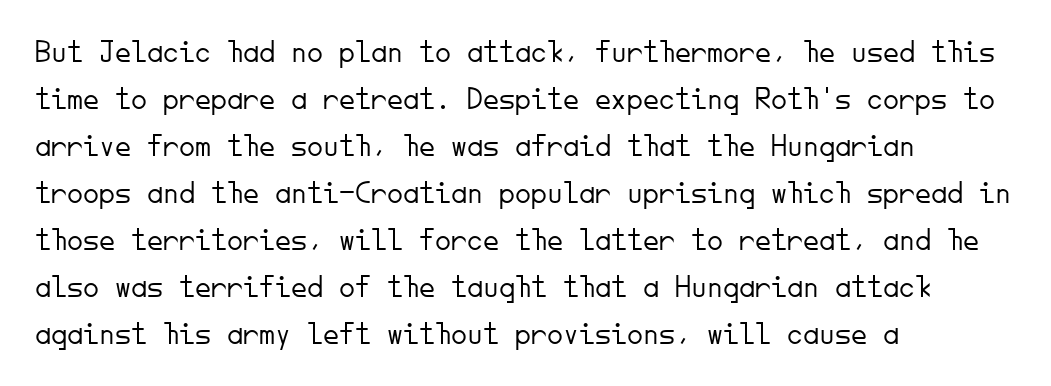
Q: Is the text bold? A: No.
Q: Is the text italic (slanted)? A: No, it is upright.
Q: Is the typeface a serif or a sans-serif typeface? A: Sans-serif.
Q: Is the text underlined? A: No.
Q: How is the paragraph aligned? A: Left-aligned.
Q: Is the spacing between letters normal or unusually wide? A: Normal.
Q: Is the spacing between lines tight, normal or loose? A: Normal.
Q: Width (condensed, normal, or wide)? A: Normal.
Q: Stroke contrast? A: Low.
Q: x-height? A: Small.
Q: Monospaced? A: Yes.
